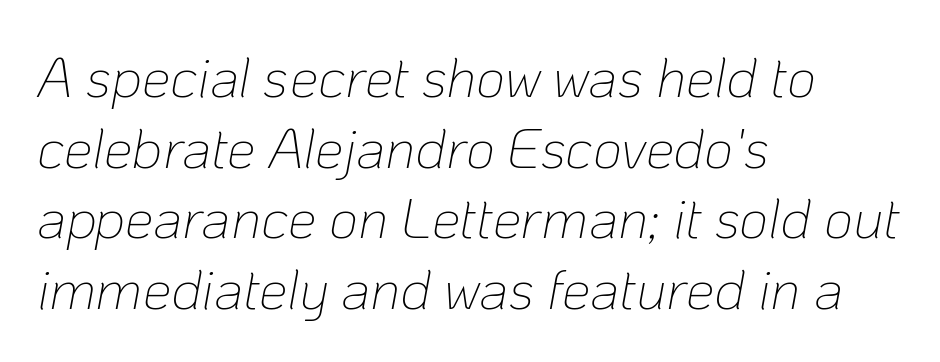
{"italic": "yes", "lean": "right", "slant_degrees": 10, "bold": "no", "weight": "thin", "width": "normal", "stroke_contrast": "low", "x_height": "medium", "monospaced": "no", "underline": "no", "align": "left", "line_spacing_ratio": 1.24, "letter_spacing": "normal", "letter_spacing_em": 0.0, "glyph_px": 57}
